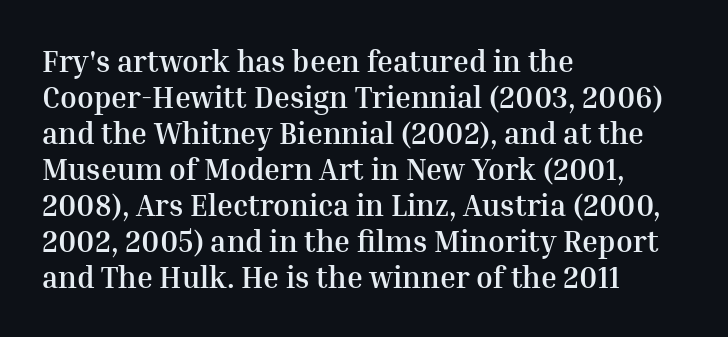
The passage shown has conventional tracking throughout. Do the letters lean? They stand straight. Quick note: underline off. What kind of face is this? One with serifs. Each line starts at the same left margin while the right side varies. Each glyph is drawn with heavy, bold strokes.
